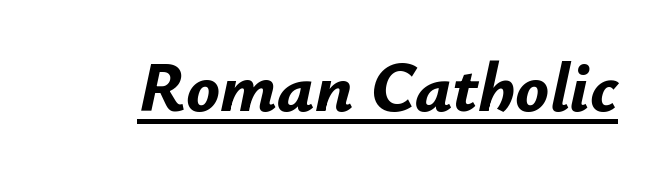
Quick note: underline on. A typesetter would call this proportional, since set widths differ per character. Looking at the ascenders, they clearly lean. Is the letter spacing exaggerated? No — it looks like the ordinary default. You'd pick this weight for a headline — it's a proper bold.
